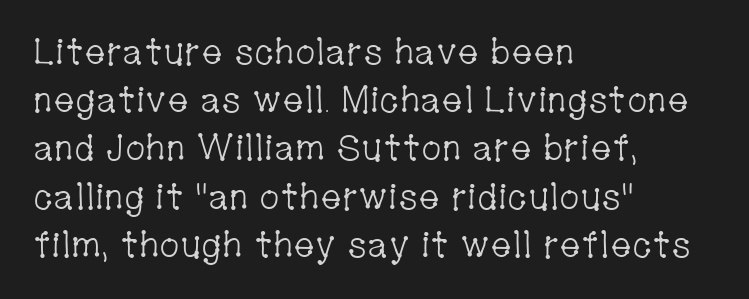
{"serif": "yes", "italic": "no", "bold": "no", "weight": "light", "width": "condensed", "stroke_contrast": "low", "x_height": "medium", "monospaced": "no", "underline": "no", "align": "left", "line_spacing": "normal", "line_spacing_ratio": 1.34, "letter_spacing": "normal", "letter_spacing_em": 0.0, "glyph_px": 36}
